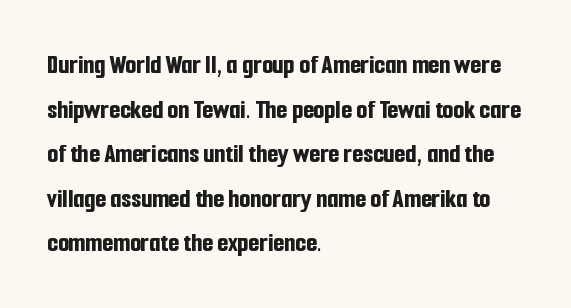
Ascenders rise straight up at ninety degrees. Check where the strokes stop: nothing finishes them off — pure sans. Students, this is bold: see how much ink each stroke carries. The letters advance in unequal steps, a hallmark of proportional type.
